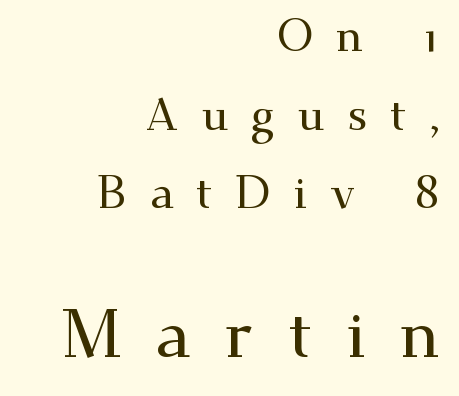
The image shows 67 px wide serif type, upright; set right-aligned, line spacing 1.75x, unusually wide letter spacing (+0.5 em), not underlined; the second (bottom) block is 1.49x larger; medium stroke contrast and a small x-height.
